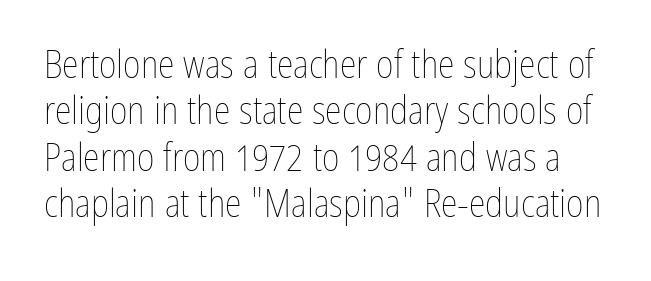
The image shows 38 px thin, condensed type, upright; set line spacing 1.22x, normal letter spacing, not underlined; low stroke contrast and a medium x-height.
